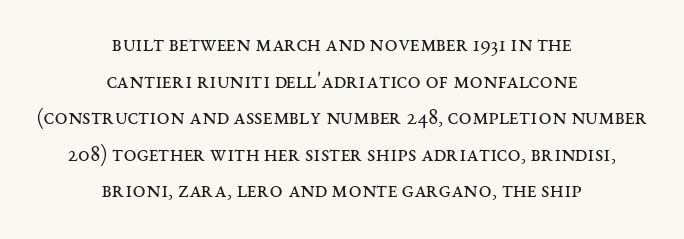
{"italic": "no", "bold": "no", "underline": "no", "align": "center", "line_spacing": "normal", "line_spacing_ratio": 1.59, "letter_spacing": "normal", "letter_spacing_em": 0.0, "glyph_px": 23}
